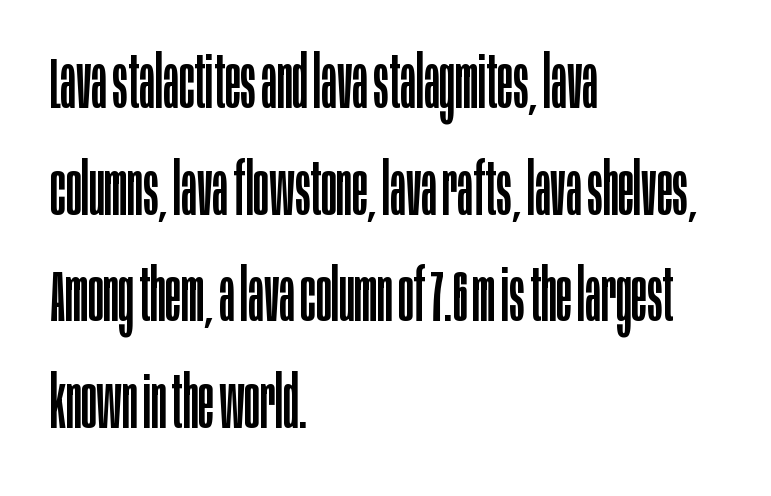
{"serif": "no", "italic": "no", "bold": "no", "weight": "regular", "width": "condensed", "stroke_contrast": "low", "x_height": "large", "monospaced": "no", "underline": "no", "align": "left", "line_spacing": "normal", "line_spacing_ratio": 1.48, "letter_spacing": "normal", "letter_spacing_em": 0.0, "glyph_px": 72}
